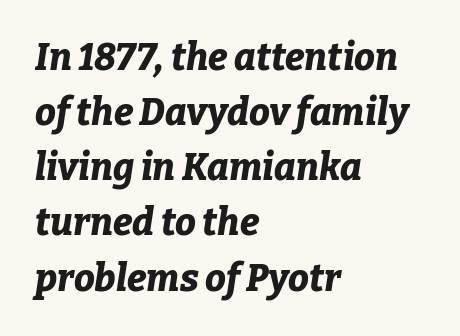
The typography opts for an oblique posture over an upright one. Alignment: flush left. A full-strength bold gives these letters their thick strokes. Regular leading. The face used here is proportionally spaced, like ordinary book or web type. No word sits above an underline.
